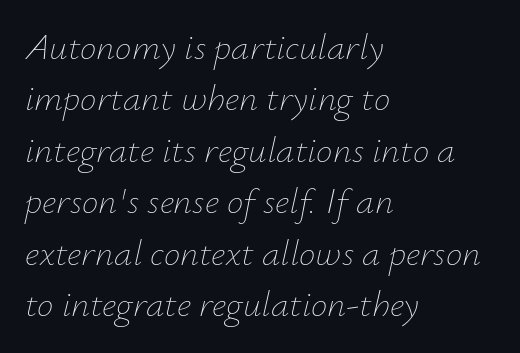
Q: Is the text bold? A: No.
Q: Is the text italic (slanted)? A: Yes, it leans right by about 12 degrees.
Q: Is the text underlined? A: No.
Q: How is the paragraph aligned? A: Left-aligned.
Q: Is the spacing between letters normal or unusually wide? A: Normal.
Q: Is the spacing between lines tight, normal or loose? A: Normal.
Q: Width (condensed, normal, or wide)? A: Normal.
Q: Stroke contrast? A: Low.
Q: x-height? A: Small.
Q: Monospaced? A: No.
